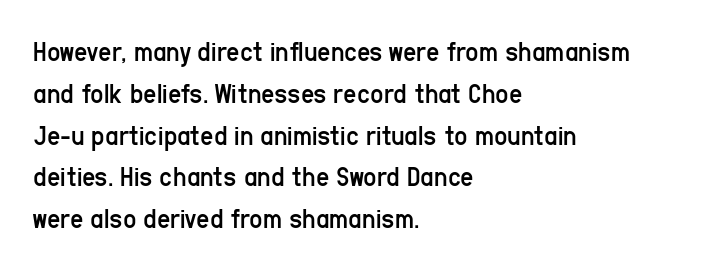
Q: Is the text bold? A: No.
Q: Is the text italic (slanted)? A: No, it is upright.
Q: Is the typeface a serif or a sans-serif typeface? A: Sans-serif.
Q: Is the text underlined? A: No.
Q: How is the paragraph aligned? A: Left-aligned.
Q: Is the spacing between letters normal or unusually wide? A: Normal.
Q: Is the spacing between lines tight, normal or loose? A: Normal.
Q: Width (condensed, normal, or wide)? A: Condensed.
Q: Stroke contrast? A: Low.
Q: x-height? A: Medium.
Q: Monospaced? A: No.
